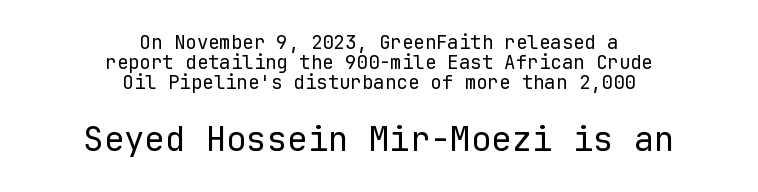
{"serif": "no", "italic": "no", "bold": "no", "weight": "regular", "width": "normal", "stroke_contrast": "low", "x_height": "medium", "monospaced": "yes", "underline": "no", "align": "center", "line_spacing": "tight", "line_spacing_ratio": 1.05, "letter_spacing": "normal", "letter_spacing_em": 0.0, "larger_block": "second", "size_ratio": 1.79, "glyph_px": 34}
